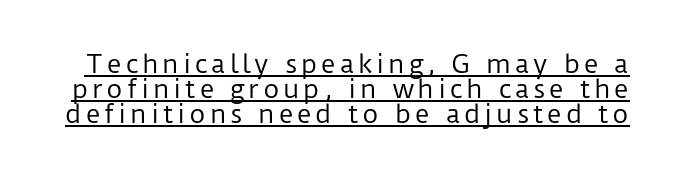
{"italic": "no", "bold": "no", "underline": "yes", "line_spacing": "tight", "line_spacing_ratio": 1.0, "glyph_px": 25}
